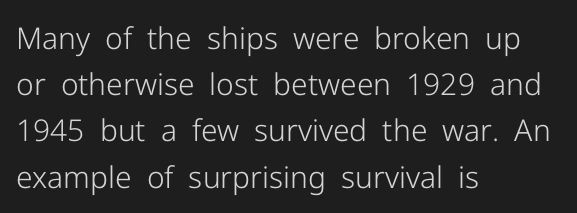
Q: Is the text bold? A: No.
Q: Is the text italic (slanted)? A: No, it is upright.
Q: Is the typeface a serif or a sans-serif typeface? A: Sans-serif.
Q: Is the text underlined? A: No.
Q: How is the paragraph aligned? A: Left-aligned.
Q: Is the spacing between letters normal or unusually wide? A: Normal.
Q: Is the spacing between lines tight, normal or loose? A: Normal.
Q: Width (condensed, normal, or wide)? A: Normal.
Q: Stroke contrast? A: Low.
Q: x-height? A: Medium.
Q: Monospaced? A: No.
